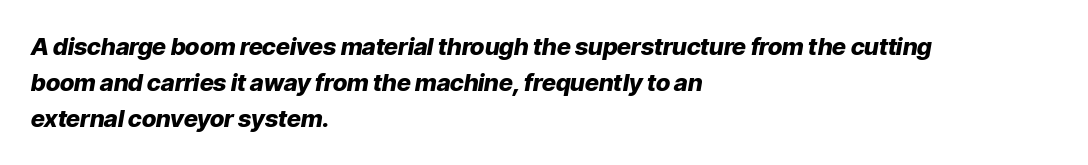
The image shows 24 px bold type, italic (leaning right); set left-aligned, normal line spacing (1.51x), normal letter spacing, not underlined.
